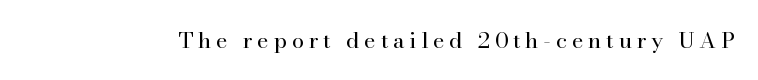
{"italic": "no", "bold": "no", "underline": "no", "letter_spacing": "wide", "letter_spacing_em": 0.22, "glyph_px": 22}
